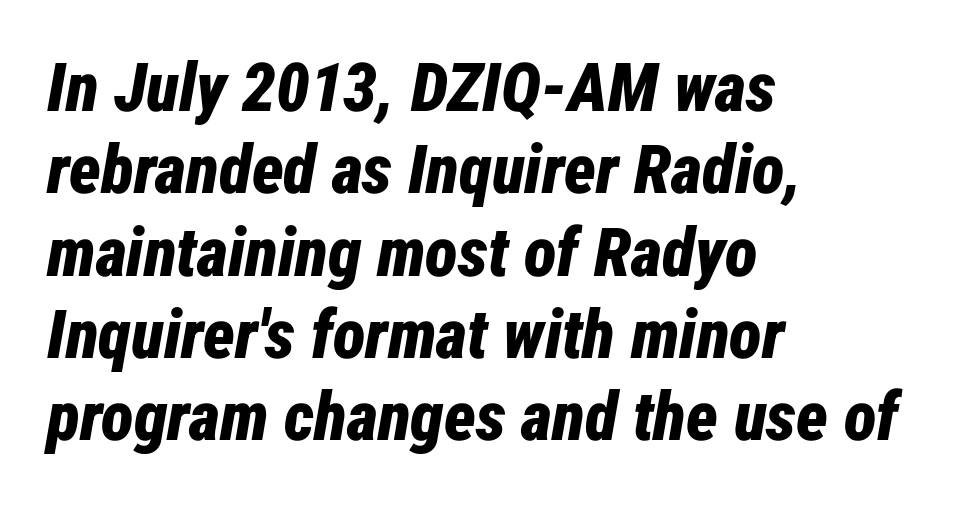
In CSS terms this would be text-align: left. Looking at the ascenders, they clearly lean. Glance below the letters and you will spot only blank space. What stands out about the letter spacing? Nothing — it is the standard amount.
